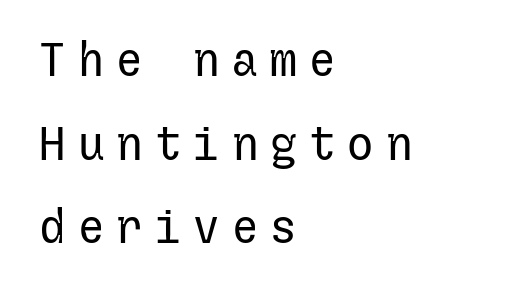
The image shows 47 px regular-weight sans-serif type, upright; set left-aligned, line spacing 1.78x, unusually wide letter spacing (+0.22 em), not underlined; low stroke contrast and a medium x-height.
